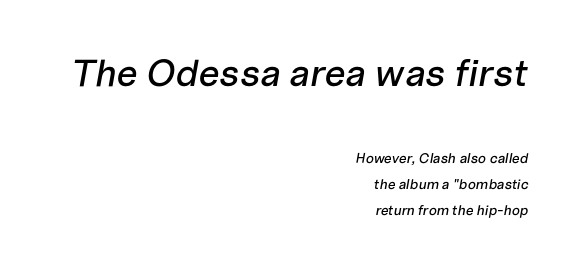
Q: Is the text italic (slanted)? A: Yes, it leans right by about 10 degrees.
Q: Is the text underlined? A: No.
Q: How is the paragraph aligned? A: Right-aligned.
Q: Is the spacing between letters normal or unusually wide? A: Normal.
Q: Which block of text is set in a larger size, the first (top) or the second (bottom)? A: The first (top) one.
Q: Width (condensed, normal, or wide)? A: Normal.
Q: Stroke contrast? A: Low.
Q: x-height? A: Medium.
Q: Monospaced? A: No.
